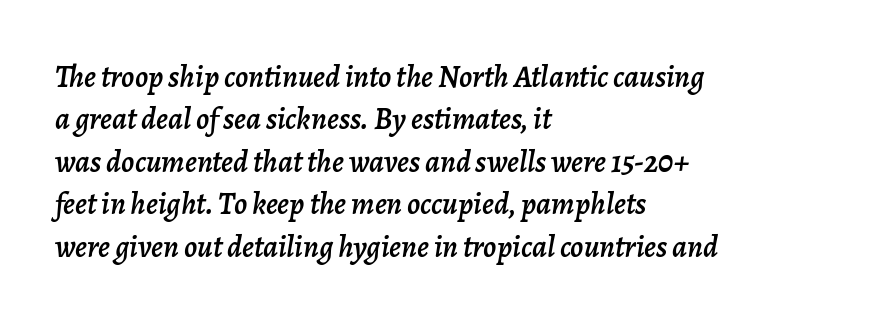
{"italic": "yes", "lean": "right", "slant_degrees": 7, "width": "normal", "stroke_contrast": "low", "x_height": "medium", "monospaced": "no", "underline": "no", "align": "left", "line_spacing": "normal", "line_spacing_ratio": 1.37, "letter_spacing": "normal", "letter_spacing_em": 0.0, "glyph_px": 31}
